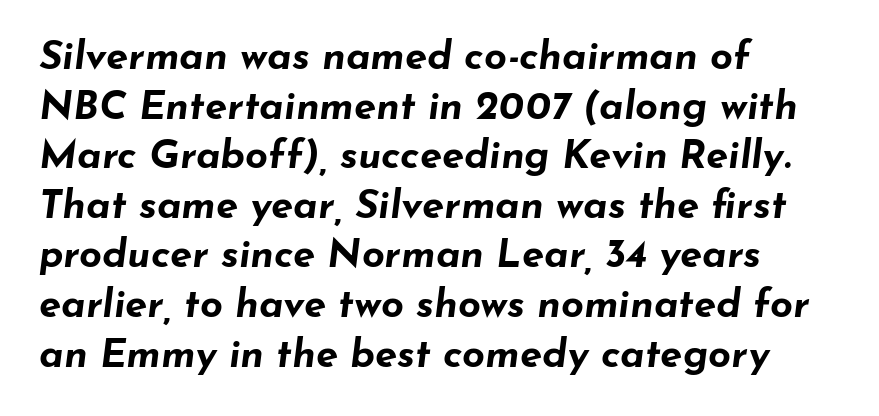
The image shows 40 px bold, wide type, italic (leaning right); set left-aligned, line spacing 1.24x, normal letter spacing, not underlined; low stroke contrast and a small x-height.
